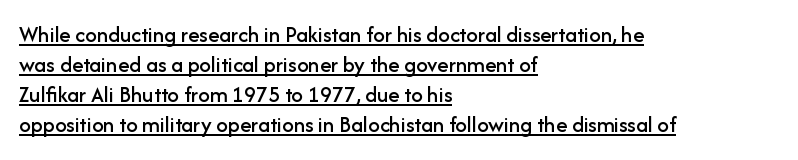
The image shows 23 px text type, upright; set left-aligned, normal line spacing (1.31x), normal letter spacing, underlined.
